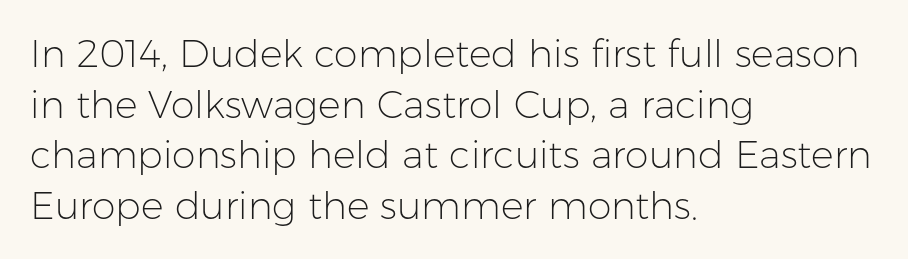
The image shows 38 px light sans-serif type, upright; set left-aligned, normal line spacing (1.33x), normal letter spacing, not underlined; low stroke contrast and a medium x-height.
